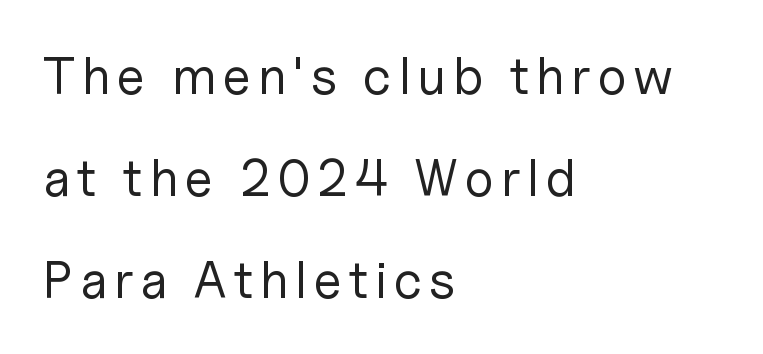
{"serif": "no", "italic": "no", "bold": "no", "weight": "regular", "width": "normal", "stroke_contrast": "low", "x_height": "medium", "monospaced": "no", "underline": "no", "align": "left", "line_spacing": "loose", "line_spacing_ratio": 1.96, "glyph_px": 52}
